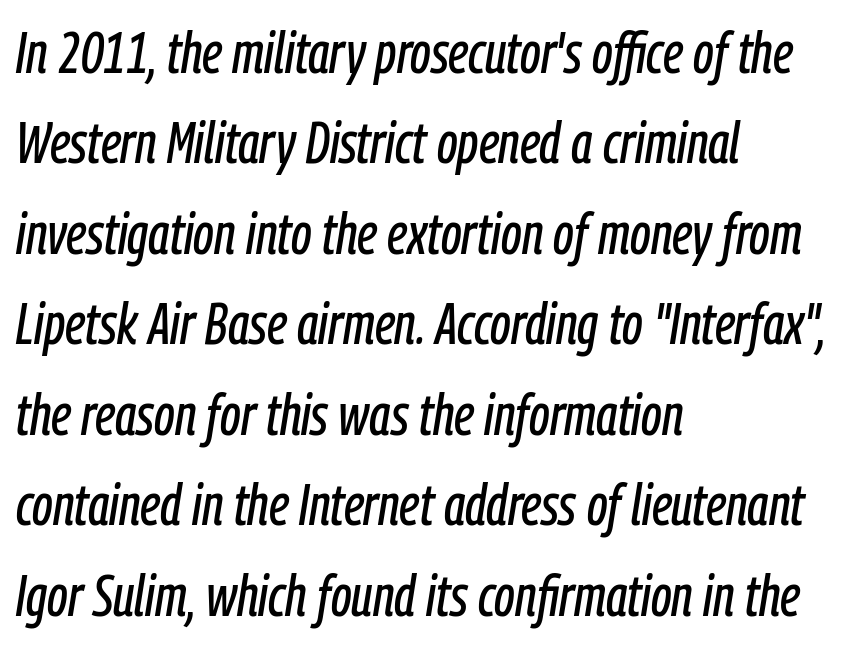
{"italic": "yes", "lean": "right", "slant_degrees": 9, "width": "condensed", "stroke_contrast": "low", "x_height": "medium", "monospaced": "no", "underline": "no", "align": "left", "line_spacing": "normal", "line_spacing_ratio": 1.56, "letter_spacing": "normal", "letter_spacing_em": 0.0, "glyph_px": 58}
